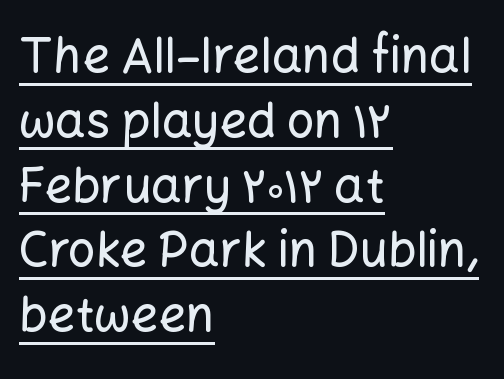
Serif or sans? Sans — the stroke terminals are bare. The axis of the letterforms is exactly vertical. Is there much room between lines? A standard amount, neither cramped nor airy. Think of a printed novel: that variable character pitch is what you see here. This sample uses plain, unmodified letter spacing.
